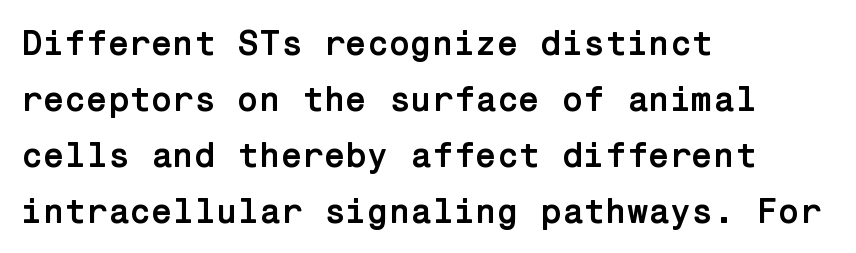
The image shows 35 px semibold sans-serif type, upright; set left-aligned, normal line spacing (1.6x), normal letter spacing, not underlined; low stroke contrast and a medium x-height.
